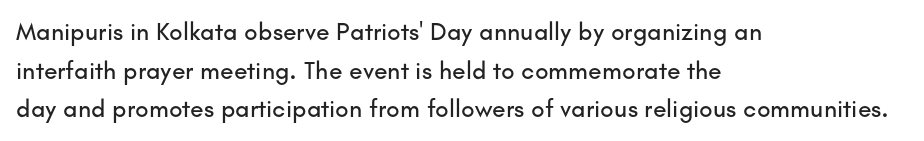
Q: Is the text italic (slanted)? A: No, it is upright.
Q: Is the text underlined? A: No.
Q: How is the paragraph aligned? A: Left-aligned.
Q: Is the spacing between letters normal or unusually wide? A: Normal.
Q: Is the spacing between lines tight, normal or loose? A: Normal.
